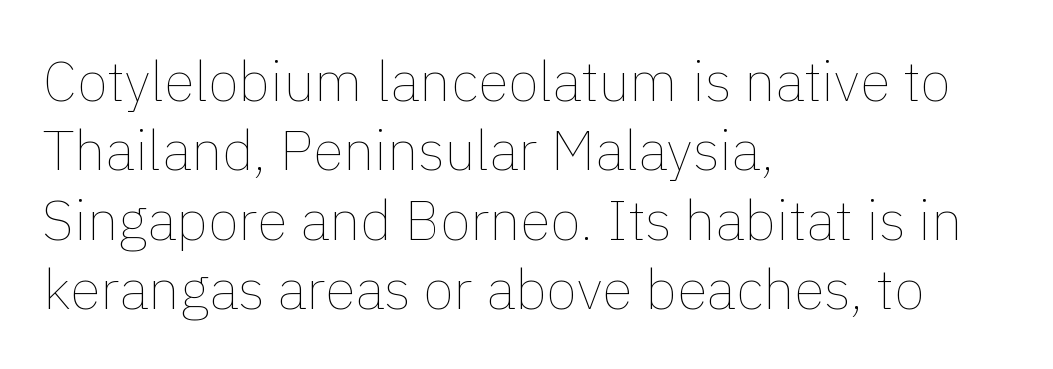
The image shows 56 px thin type, upright; set left-aligned, line spacing 1.24x, normal letter spacing, not underlined; a medium x-height.
